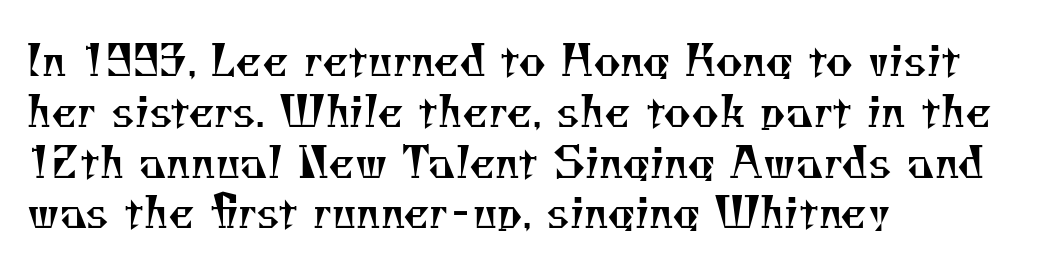
The image shows 42 px regular-weight serif type; set left-aligned, line spacing 1.21x, normal letter spacing, not underlined; medium stroke contrast and a small x-height.
